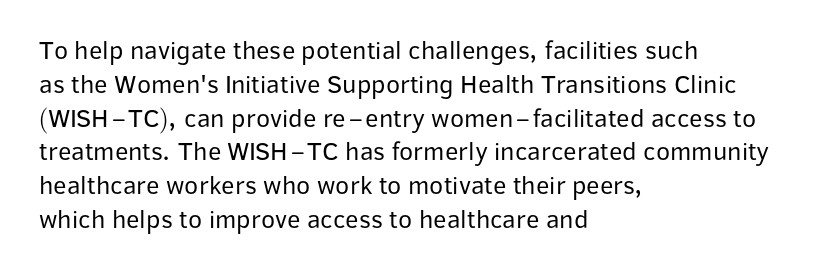
Q: Is the text bold? A: No.
Q: Is the text italic (slanted)? A: No, it is upright.
Q: Is the text underlined? A: No.
Q: How is the paragraph aligned? A: Left-aligned.
Q: Is the spacing between letters normal or unusually wide? A: Normal.
Q: Is the spacing between lines tight, normal or loose? A: Normal.
